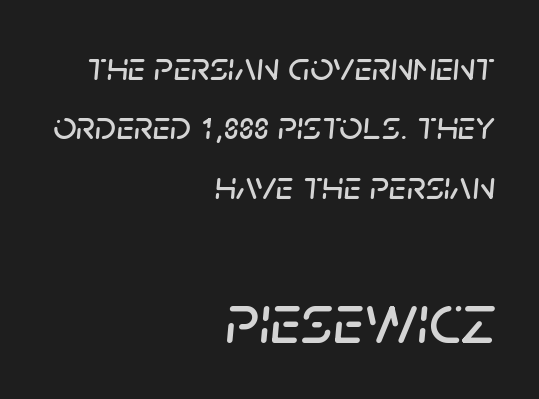
{"italic": "yes", "lean": "right", "slant_degrees": 5, "width": "normal", "stroke_contrast": "low", "x_height": "large", "monospaced": "no", "underline": "no", "align": "right", "line_spacing": "normal", "line_spacing_ratio": 1.45, "letter_spacing": "normal", "letter_spacing_em": 0.0, "larger_block": "second", "size_ratio": 1.76, "glyph_px": 72}
